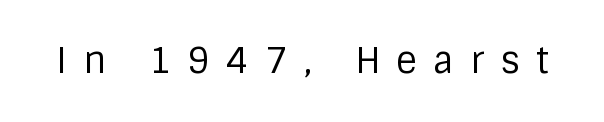
The passage shown is typed in a proportional face where columns would drift. Vertical strokes here are truly vertical. Nothing sits at the stroke ends, so this counts as sans-serif. Type without underlining.
